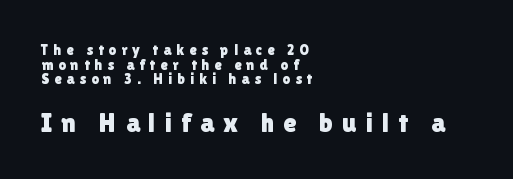
{"italic": "no", "underline": "no", "align": "left", "line_spacing": "tight", "line_spacing_ratio": 0.98, "letter_spacing": "wide", "letter_spacing_em": 0.33, "larger_block": "second", "size_ratio": 1.8, "glyph_px": 27}
